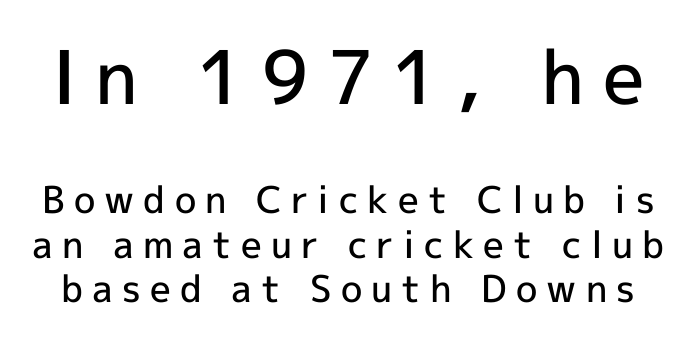
Characters follow at a spacing far wider than the type designer built in. The characters display no serif detailing; their extremities are plain. This is roman type, the default non-slanted kind. The face used here appears at its bigger size in the upper chunk. These lines are rendered in a variable-pitch font. A fair bit of extra ink — the face is semibold, not bold.
